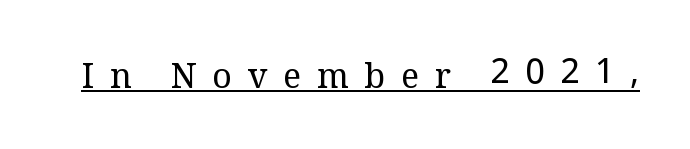
The image shows 34 px regular-weight serif type, upright; set unusually wide letter spacing (+0.46 em), underlined; medium stroke contrast and a medium x-height.
